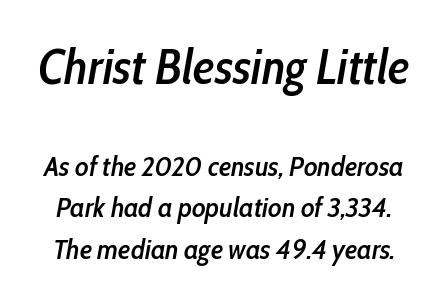
Q: Is the text bold? A: Semi-bold.
Q: Is the text italic (slanted)? A: Yes, it leans right by about 10 degrees.
Q: Is the text underlined? A: No.
Q: Is the spacing between letters normal or unusually wide? A: Normal.
Q: Is the spacing between lines tight, normal or loose? A: Normal.
Q: Which block of text is set in a larger size, the first (top) or the second (bottom)? A: The first (top) one.
Q: Width (condensed, normal, or wide)? A: Condensed.
Q: Stroke contrast? A: Low.
Q: x-height? A: Medium.
Q: Monospaced? A: No.
